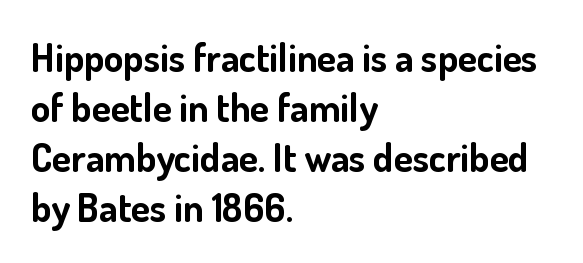
{"serif": "no", "italic": "no", "bold": "yes", "weight": "bold", "width": "normal", "stroke_contrast": "low", "x_height": "small", "monospaced": "no", "underline": "no", "align": "left", "line_spacing": "normal", "line_spacing_ratio": 1.28, "letter_spacing": "normal", "letter_spacing_em": 0.0, "glyph_px": 39}
